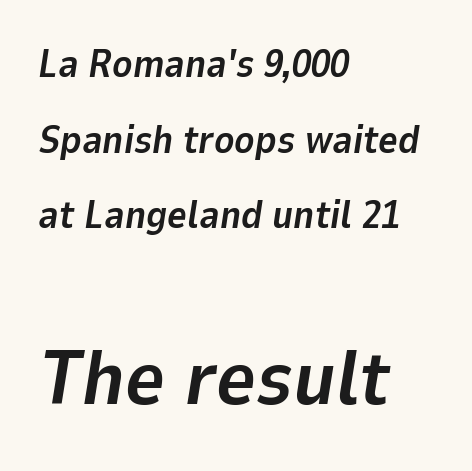
Glance below the letters and you will spot only blank space. The rendering uses natural spacing where letterforms have individual widths. Vertically, the passage feels expansive, rows floating well apart. Notice how the passage keeps a crisp vertical edge on the left only.
